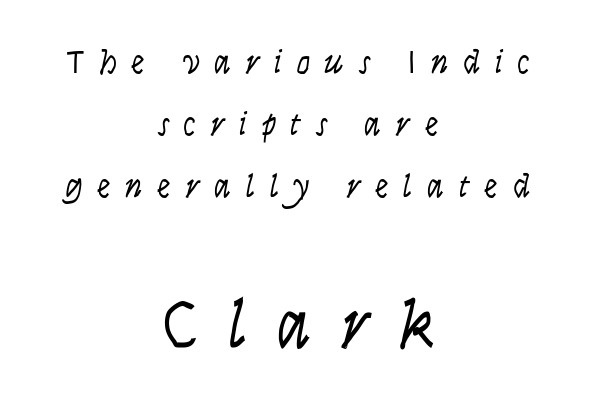
Casual observation: everything's sitting right in the middle. A bare baseline throughout the passage. Bold? No — there's no thickening of the strokes. Do the characters align in a grid? No, the font is proportional. Compare the two chunks: the lower has the greater cap height. A typesetter would call this heavily tracked-out type.
